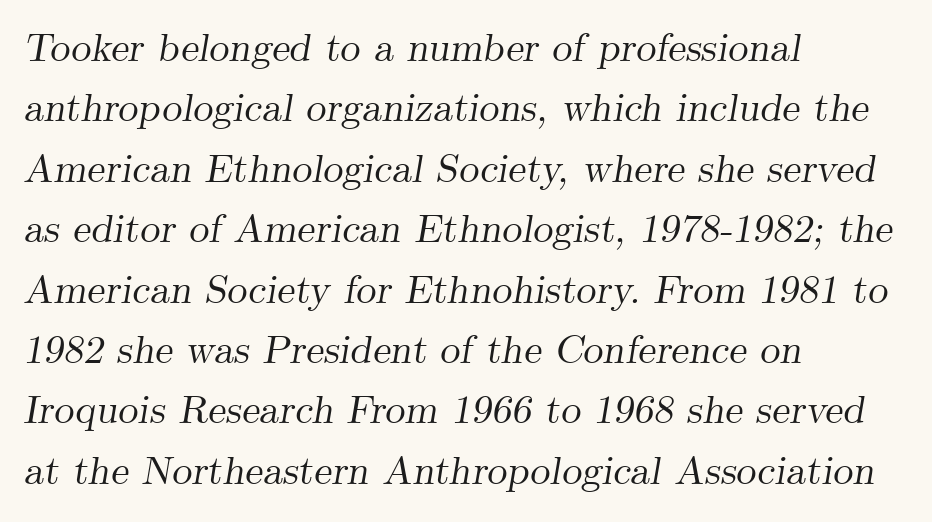
{"serif": "yes", "italic": "yes", "lean": "right", "slant_degrees": 9, "width": "normal", "stroke_contrast": "medium", "x_height": "small", "monospaced": "no", "underline": "no", "align": "left", "line_spacing": "normal", "line_spacing_ratio": 1.51, "letter_spacing": "normal", "letter_spacing_em": 0.0, "glyph_px": 40}
